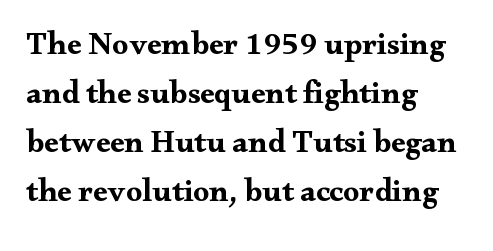
Standard letterfit; no display-style spreading of the glyphs. Look at the bottom of the vertical strokes: they flare into serifs here. Notice how descenders clear the ascenders below comfortably — that's standard leading. Think of a printed novel: that variable character pitch is what you see here.
